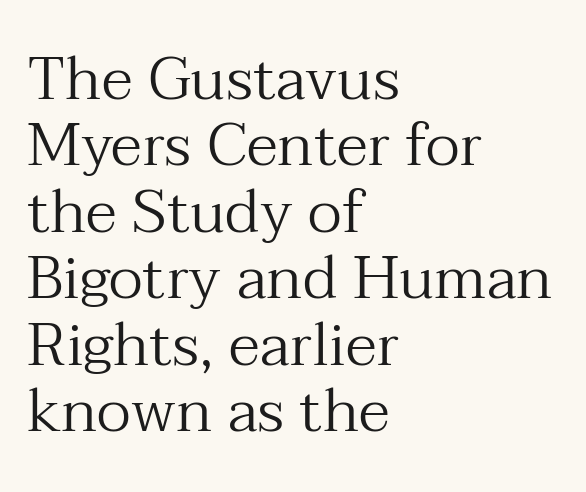
{"serif": "yes", "italic": "no", "bold": "no", "weight": "regular", "width": "normal", "stroke_contrast": "medium", "x_height": "medium", "monospaced": "no", "underline": "no", "align": "left", "line_spacing": "tight", "line_spacing_ratio": 1.09, "letter_spacing": "normal", "letter_spacing_em": 0.0, "glyph_px": 61}
